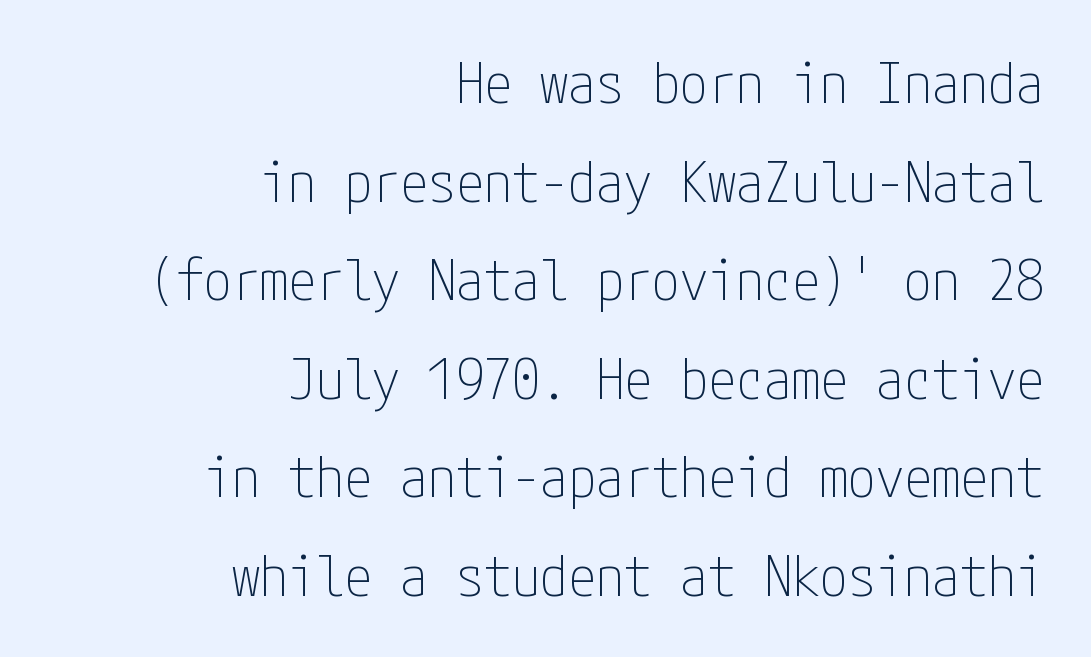
Type without underlining. Letterform terminals end flat and unadorned throughout the passage. These lines stack with their right ends in a neat column. Designer's note — italics off, roman on. Summary of weight: not heavy and not bold. Compared with typical body copy, the letter spacing here is the same.
